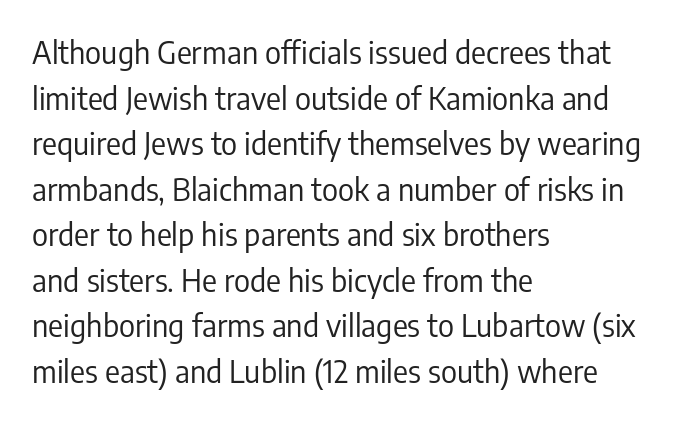
Look at the tracking — it's just the regular setting, nothing added. Honestly, the row spacing looks completely unremarkable. Ink coverage per letter is moderate at most. A typesetter would mark this as roman, not italic. Leftover space on each line is placed entirely after the last word.
